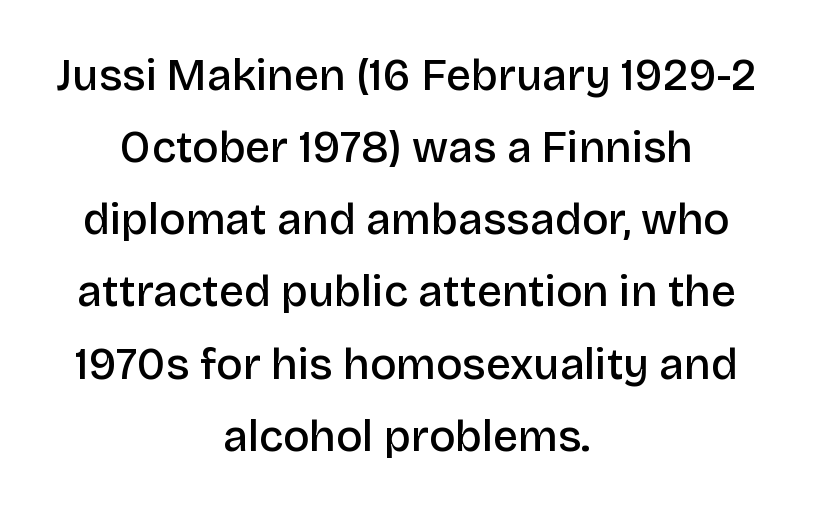
Do the characters align in a grid? No, the font is proportional. The designer went with a sans here, leaving each stem footless. Neither beginnings nor endings align; midpoints do. Do the letters lean? They stand straight. These lines carry some extra weight — a demibold, not a full bold.
